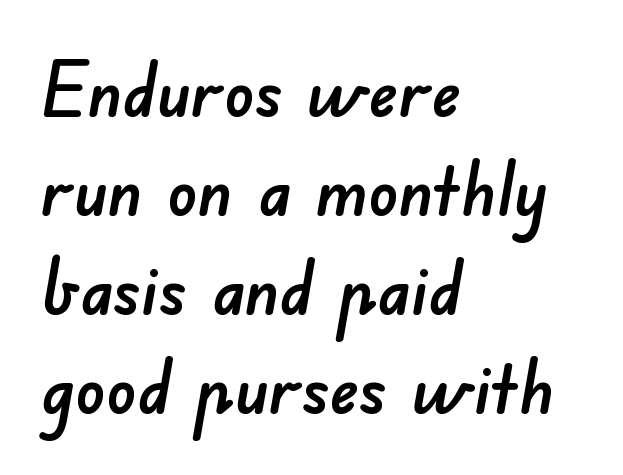
Q: Is the typeface a serif or a sans-serif typeface? A: Sans-serif.
Q: Is the text underlined? A: No.
Q: How is the paragraph aligned? A: Left-aligned.
Q: Is the spacing between letters normal or unusually wide? A: Normal.
Q: Is the spacing between lines tight, normal or loose? A: Normal.
Q: Width (condensed, normal, or wide)? A: Normal.
Q: Stroke contrast? A: Low.
Q: x-height? A: Small.
Q: Monospaced? A: No.
